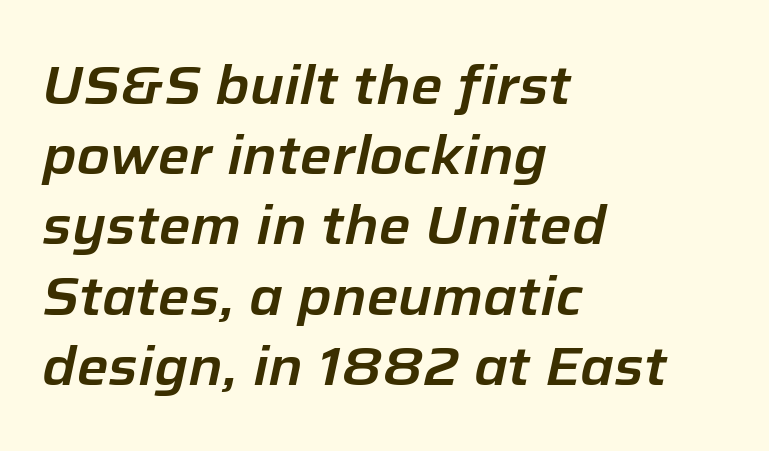
{"italic": "yes", "lean": "right", "slant_degrees": 12, "width": "normal", "stroke_contrast": "low", "x_height": "medium", "monospaced": "no", "underline": "no", "align": "left", "line_spacing": "normal", "line_spacing_ratio": 1.3, "letter_spacing": "normal", "letter_spacing_em": 0.0, "glyph_px": 54}
